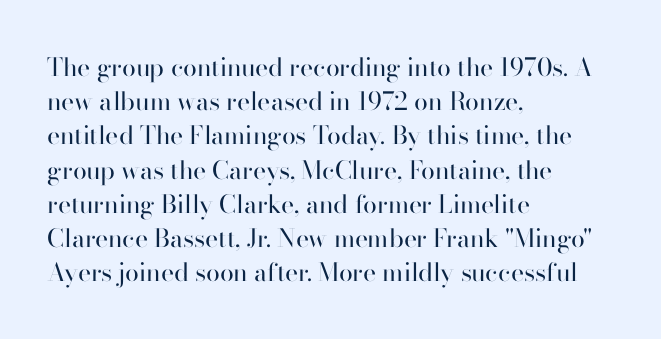
{"italic": "no", "bold": "no", "underline": "no", "align": "left", "line_spacing": "normal", "line_spacing_ratio": 1.37, "letter_spacing": "normal", "letter_spacing_em": 0.0, "glyph_px": 25}
